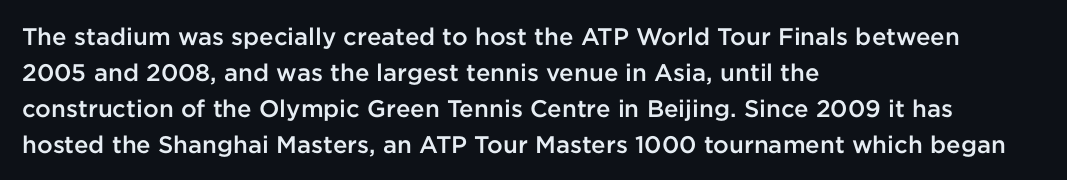
Q: Is the text bold? A: Semi-bold.
Q: Is the text italic (slanted)? A: No, it is upright.
Q: Is the text underlined? A: No.
Q: How is the paragraph aligned? A: Left-aligned.
Q: Is the spacing between letters normal or unusually wide? A: Normal.
Q: Is the spacing between lines tight, normal or loose? A: Normal.
